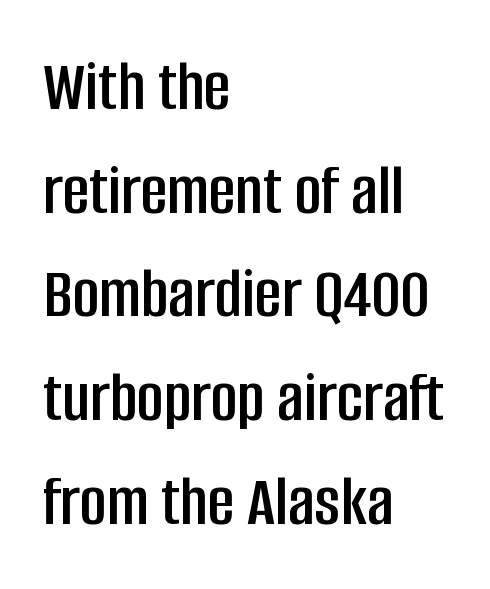
Is this a sans? Yes — the strokes have no serifs. Looks like regular typesetting: each glyph gets only the width it needs. These lines are set flush left with a ragged right edge. A clean baseline with only descenders dipping below it. Interline gaps are of average width in this sample. Is the letter spacing exaggerated? No — it looks like the ordinary default.
